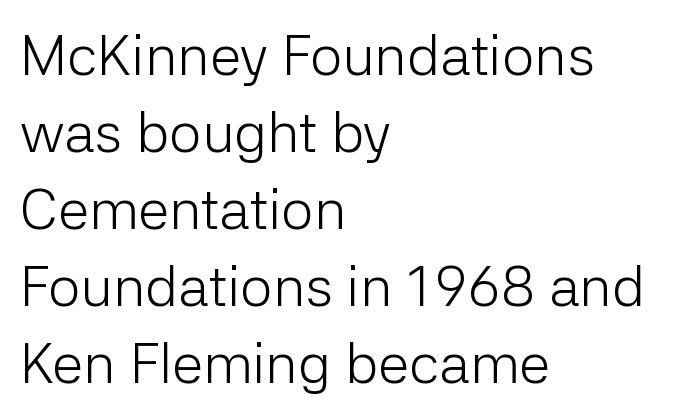
Q: Is the text bold? A: No.
Q: Is the text italic (slanted)? A: No, it is upright.
Q: Is the typeface a serif or a sans-serif typeface? A: Sans-serif.
Q: Is the text underlined? A: No.
Q: How is the paragraph aligned? A: Left-aligned.
Q: Is the spacing between letters normal or unusually wide? A: Normal.
Q: Is the spacing between lines tight, normal or loose? A: Normal.
Q: Width (condensed, normal, or wide)? A: Normal.
Q: Stroke contrast? A: Low.
Q: x-height? A: Medium.
Q: Monospaced? A: No.
